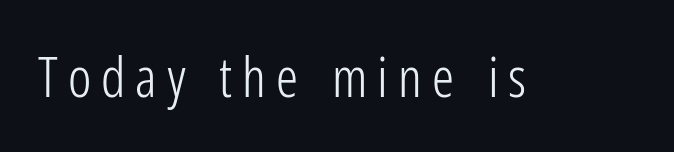
The image shows 55 px light, condensed sans-serif type, upright; set not underlined; low stroke contrast and a medium x-height.
